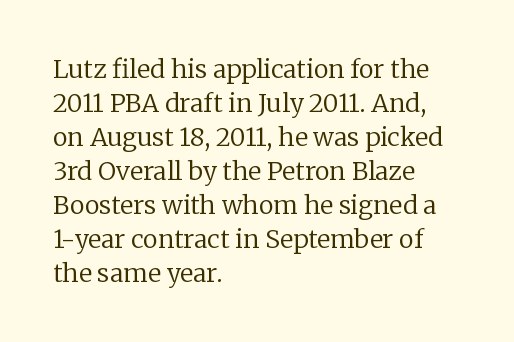
A normal amount of white space separates one row of letters from the next. Honestly, the letter spacing is just normal — you wouldn't notice it. The font's upright variant was chosen for this text. Is this a heavy cut? Hardly; it is regular or lighter. Caption: multi-line text, flush left, ragged right.
